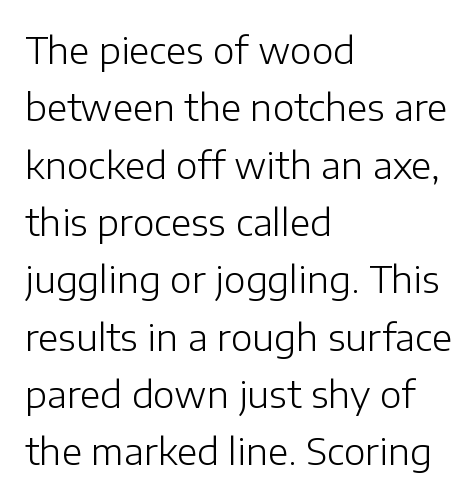
Descenders are the only things crossing below the line. Unlike a traditional serif, this face leaves its strokes unadorned. Every row of glyphs begins at an identical x-position on the left. The face used here is proportionally spaced, like ordinary book or web type.
